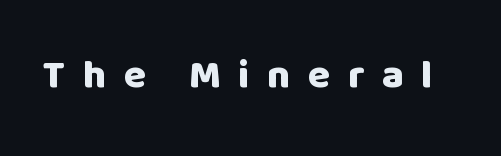
Just letters on the line, the space beneath them empty. Examine the stroke ends and you'll find no serifs. Is the type bold? Yes — the strokes are clearly thick and heavy. The rendering uses natural spacing where letterforms have individual widths. Words appear elongated and porous because spacing is wide.
